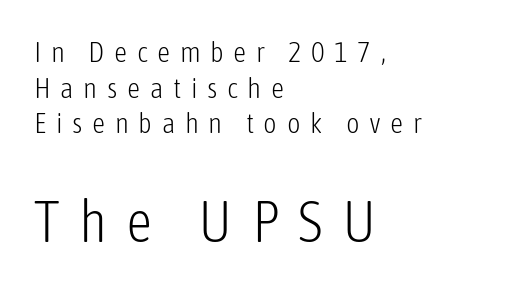
The emphasis by scale lands on block number two, below. The font's upright variant was chosen for this text. The tracking jumps out immediately: characters are airy and widely separated. Is this a fixed-width face? No — the glyphs have proportional, varying widths.
